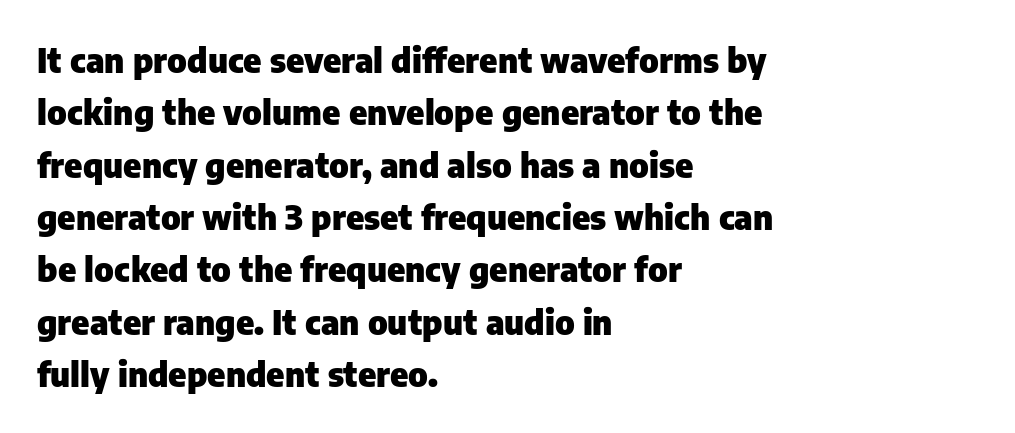
The image shows 34 px heavy sans-serif type, upright; set left-aligned, normal line spacing (1.54x), normal letter spacing, not underlined; low stroke contrast and a medium x-height.
